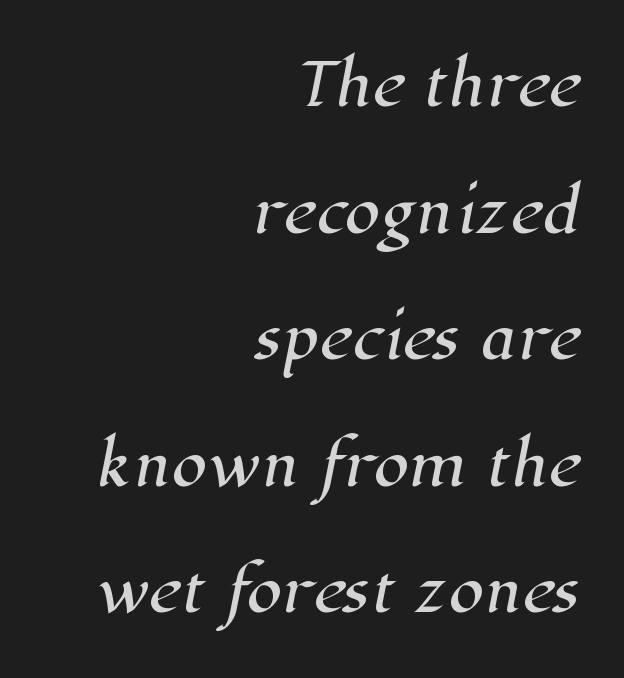
{"serif": "yes", "width": "normal", "stroke_contrast": "high", "x_height": "medium", "monospaced": "no", "underline": "no", "align": "right", "line_spacing": "loose", "line_spacing_ratio": 2.22, "letter_spacing": "normal", "letter_spacing_em": 0.0, "glyph_px": 57}
